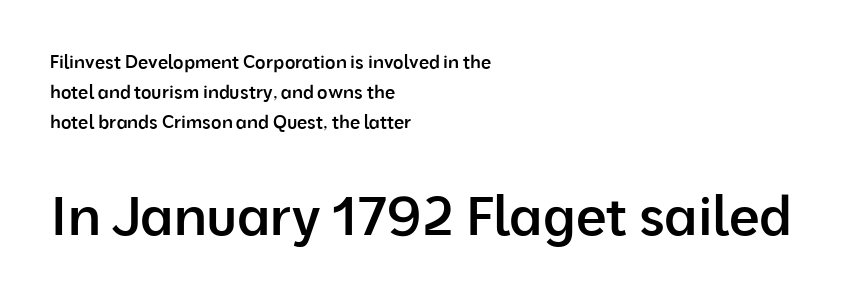
Reading top to bottom, the characters get bigger at the block break. Tracking here is standard; glyphs follow each other at the usual distance. Observe the absence of serifs on each vertical stroke in this sample. Is the block centered? No — it sits flush against the left margin. The designer left line spacing at the default.
